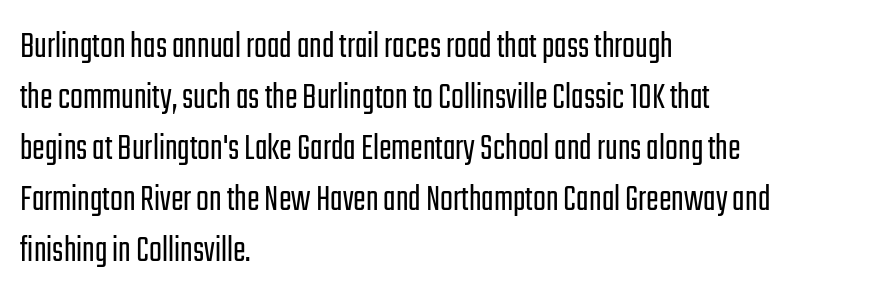
{"serif": "no", "italic": "no", "bold": "no", "weight": "light", "width": "condensed", "stroke_contrast": "low", "x_height": "medium", "monospaced": "no", "underline": "no", "align": "left", "line_spacing": "normal", "line_spacing_ratio": 1.34, "letter_spacing": "normal", "letter_spacing_em": 0.0, "glyph_px": 38}
